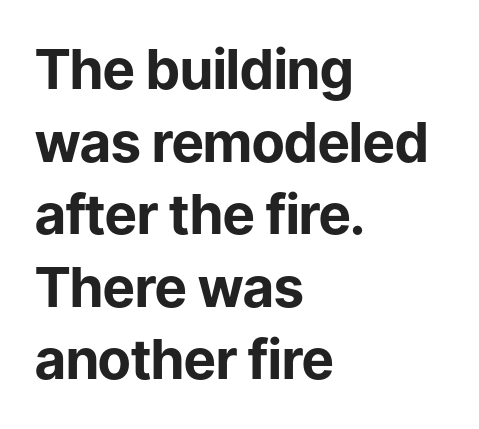
{"serif": "no", "italic": "no", "bold": "yes", "weight": "bold", "width": "normal", "stroke_contrast": "low", "x_height": "medium", "monospaced": "no", "underline": "no", "align": "left", "line_spacing": "normal", "line_spacing_ratio": 1.32, "letter_spacing": "normal", "letter_spacing_em": 0.0, "glyph_px": 55}
